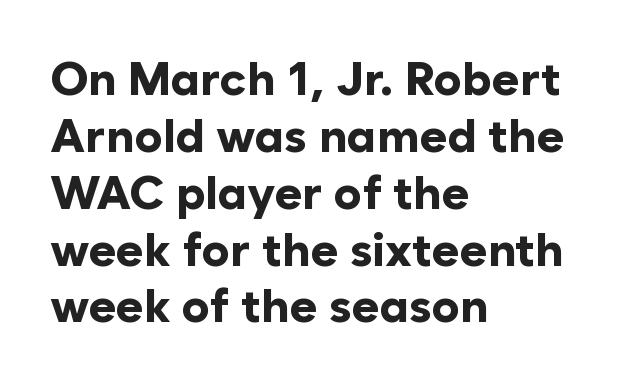
The image shows 47 px bold sans-serif type, upright; set left-aligned, line spacing 1.21x, normal letter spacing, not underlined; low stroke contrast and a medium x-height.
